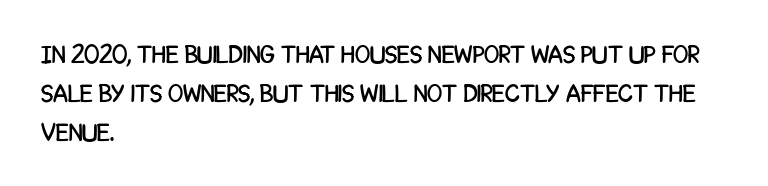
{"italic": "no", "underline": "no", "align": "left", "line_spacing": "normal", "line_spacing_ratio": 1.56, "letter_spacing": "normal", "letter_spacing_em": 0.0, "glyph_px": 25}
